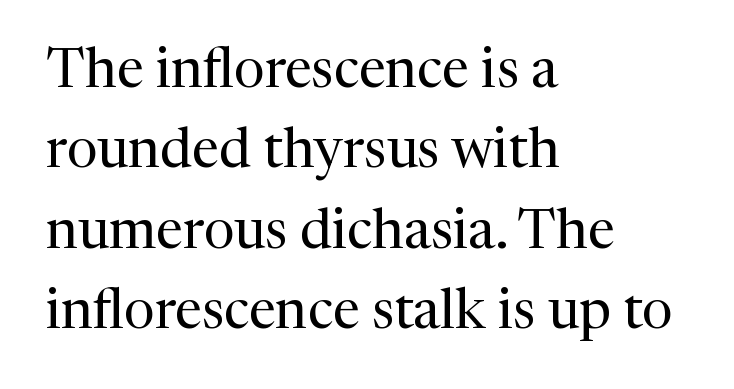
Q: Is the text bold? A: No.
Q: Is the text italic (slanted)? A: No, it is upright.
Q: Is the typeface a serif or a sans-serif typeface? A: Serif.
Q: Is the text underlined? A: No.
Q: How is the paragraph aligned? A: Left-aligned.
Q: Is the spacing between letters normal or unusually wide? A: Normal.
Q: Is the spacing between lines tight, normal or loose? A: Normal.
Q: Width (condensed, normal, or wide)? A: Normal.
Q: Stroke contrast? A: Medium.
Q: x-height? A: Medium.
Q: Monospaced? A: No.
